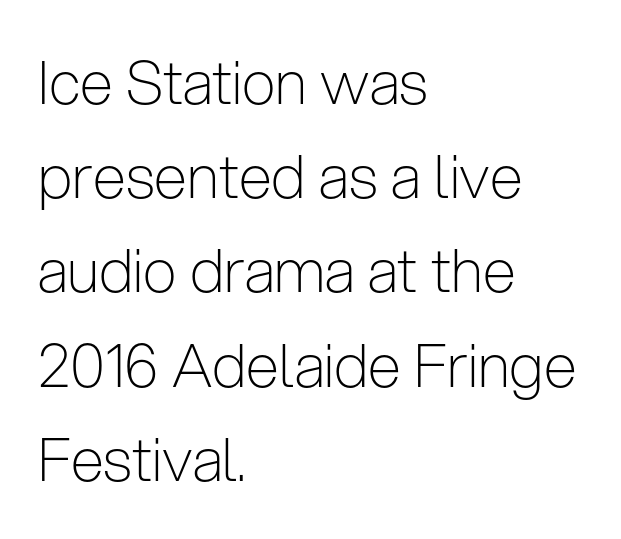
{"serif": "no", "italic": "no", "bold": "no", "weight": "light", "width": "condensed", "stroke_contrast": "low", "x_height": "medium", "monospaced": "no", "underline": "no", "align": "left", "line_spacing": "normal", "line_spacing_ratio": 1.57, "letter_spacing": "normal", "letter_spacing_em": 0.0, "glyph_px": 60}
